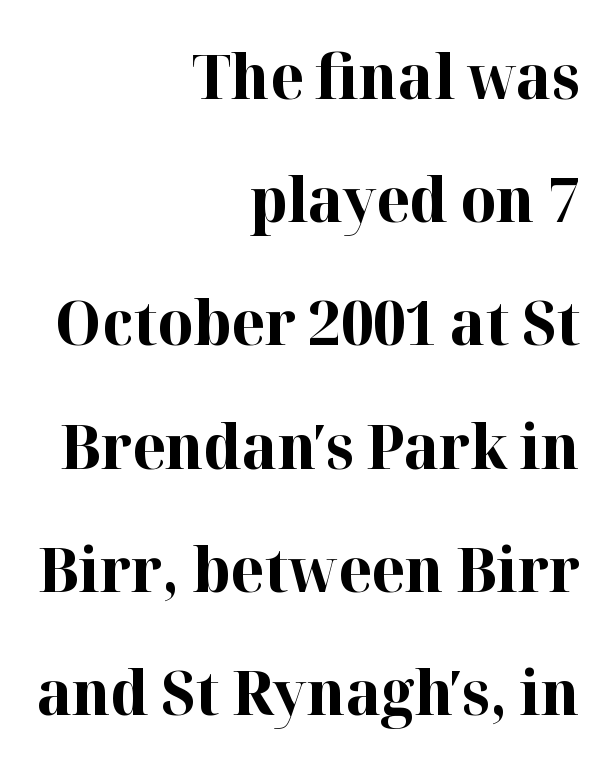
Q: Is the text bold? A: Yes.
Q: Is the text italic (slanted)? A: No, it is upright.
Q: Is the typeface a serif or a sans-serif typeface? A: Serif.
Q: Is the text underlined? A: No.
Q: How is the paragraph aligned? A: Right-aligned.
Q: Is the spacing between letters normal or unusually wide? A: Normal.
Q: Is the spacing between lines tight, normal or loose? A: Loose.
Q: Width (condensed, normal, or wide)? A: Normal.
Q: Stroke contrast? A: High.
Q: x-height? A: Medium.
Q: Monospaced? A: No.
